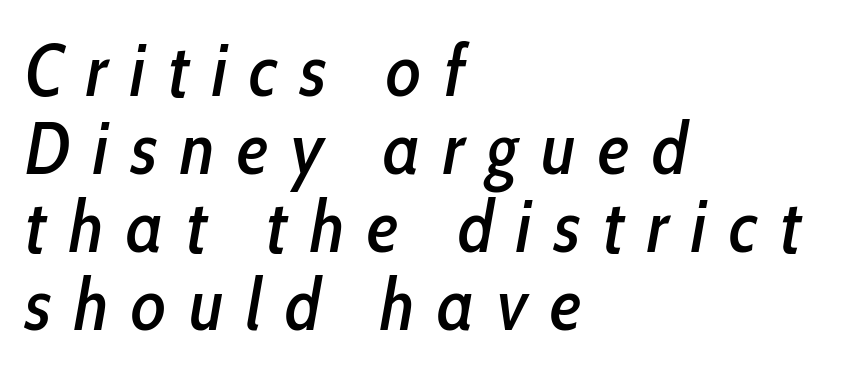
Is this a fixed-width face? No — the glyphs have proportional, varying widths. Tightly led — the rows are bunched. Unmarked baselines from the first word to the last. These lines were composed using italics. Which margin do the lines hug? The left one — the right edge is uneven.
